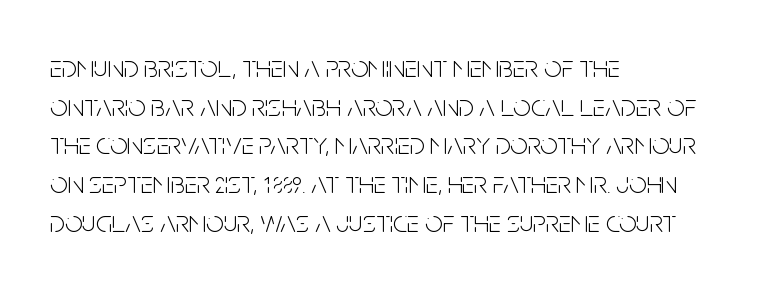
Q: Is the text bold? A: No.
Q: Is the text italic (slanted)? A: No, it is upright.
Q: Is the typeface a serif or a sans-serif typeface? A: Sans-serif.
Q: Is the text underlined? A: No.
Q: How is the paragraph aligned? A: Left-aligned.
Q: Is the spacing between letters normal or unusually wide? A: Normal.
Q: Is the spacing between lines tight, normal or loose? A: Normal.
Q: Width (condensed, normal, or wide)? A: Condensed.
Q: Stroke contrast? A: Low.
Q: x-height? A: Large.
Q: Monospaced? A: No.
